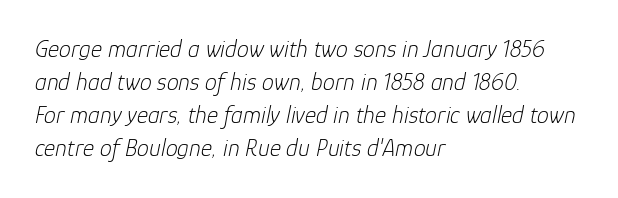
{"italic": "yes", "lean": "right", "slant_degrees": 12, "bold": "no", "underline": "no", "align": "left", "line_spacing": "normal", "line_spacing_ratio": 1.38, "letter_spacing": "normal", "letter_spacing_em": 0.0, "glyph_px": 24}
